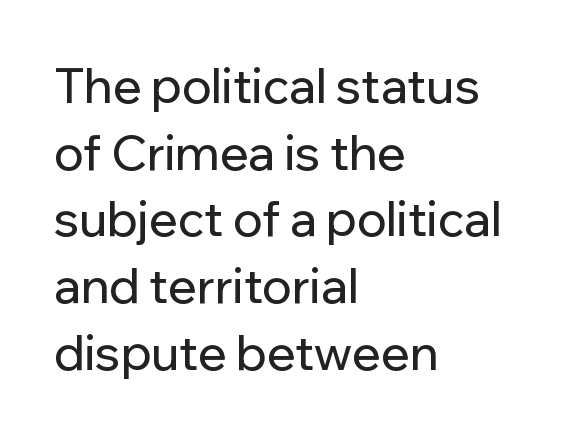
Q: Is the text italic (slanted)? A: No, it is upright.
Q: Is the typeface a serif or a sans-serif typeface? A: Sans-serif.
Q: Is the text underlined? A: No.
Q: How is the paragraph aligned? A: Left-aligned.
Q: Is the spacing between letters normal or unusually wide? A: Normal.
Q: Is the spacing between lines tight, normal or loose? A: Normal.
Q: Width (condensed, normal, or wide)? A: Normal.
Q: Stroke contrast? A: Low.
Q: x-height? A: Medium.
Q: Monospaced? A: No.
